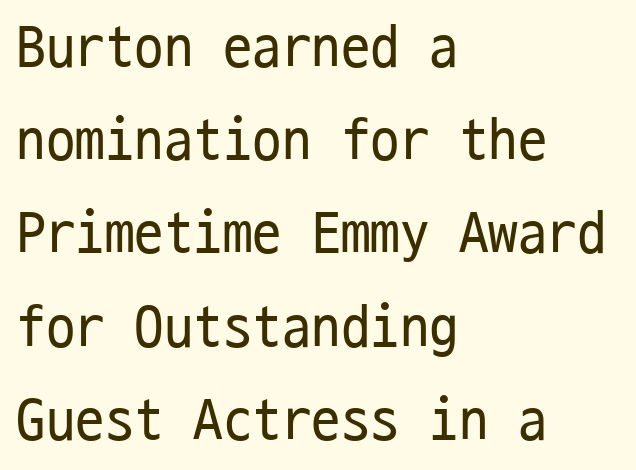
The lines sit at an ordinary, default distance from one another. Short and long lines alike share a common starting point at left. Inter-character spacing is left at the font's built-in metrics. Style check: upright. Stems here are at most as thick as an everyday book face.
